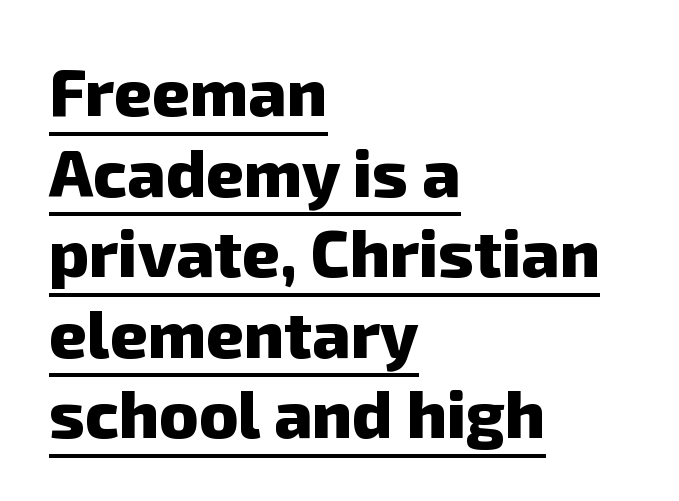
Look at the tracking — it's just the regular setting, nothing added. Here the designer chose a conventional face with non-uniform glyph widths. A continuous stroke trails under the words, as in a hyperlink. The rendering uses a bold face; every stroke is thick and dark. Are there feet on the stems? There aren't — it's a sans.
